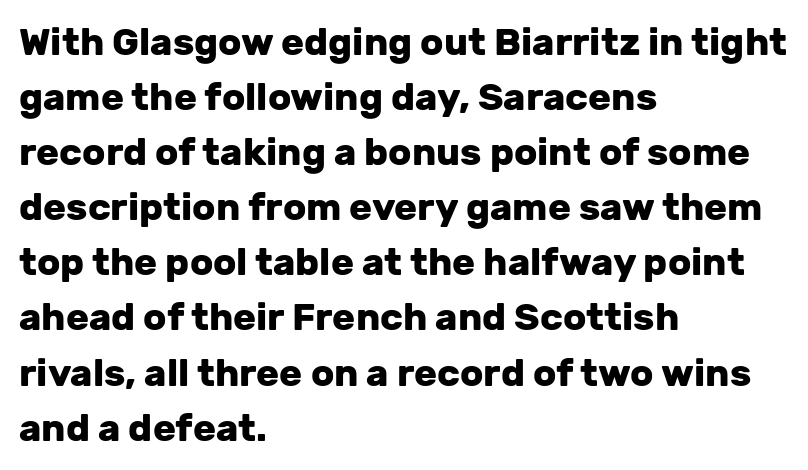
These lines were composed using upright roman letters. The rendering shows plain stroke endings on the letterforms — a sans-serif design. Vertically, the passage feels balanced, rows spaced as you'd expect. Underlining? Definitely not there. The sample has been set heavy, in full bold. Is this a fixed-width face? No — the glyphs have proportional, varying widths.
